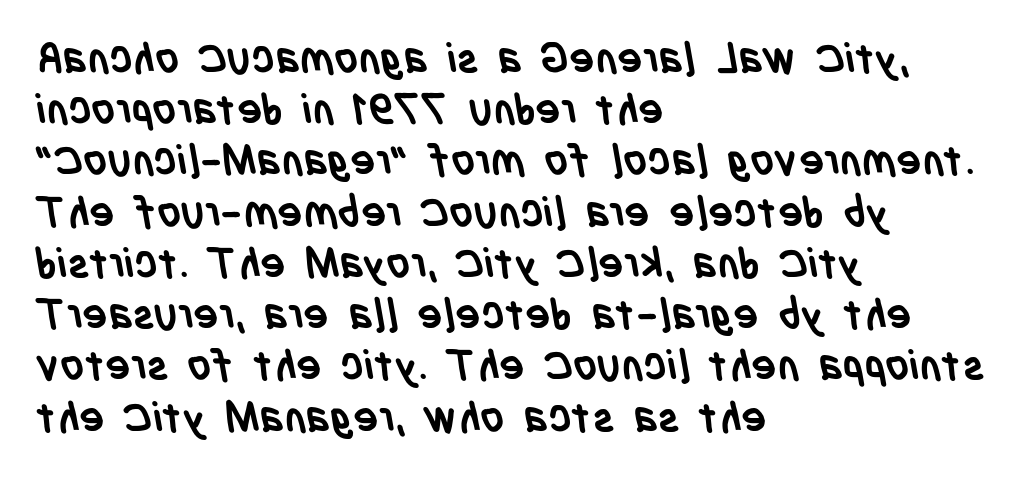
All the whitespace from short lines collects on the right. No feet cap the strokes, marking this as sans-serif type. Heavy-handed strokes throughout: this text is bold. Do the characters align in a grid? No, the font is proportional. The space directly below the letters is spotless. This sample uses plain, unmodified letter spacing.
